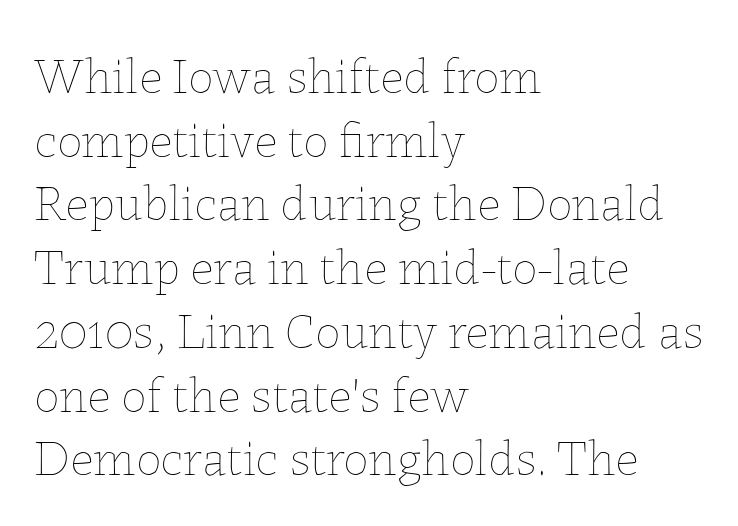
This is the regular roman posture of the typeface. Is the type heavy? It reads as light-to-regular instead. Descender tails drop into unmarked territory. The line-height multiplier appears to be the usual default. Proportional: the letters do not fall into vertical columns.
